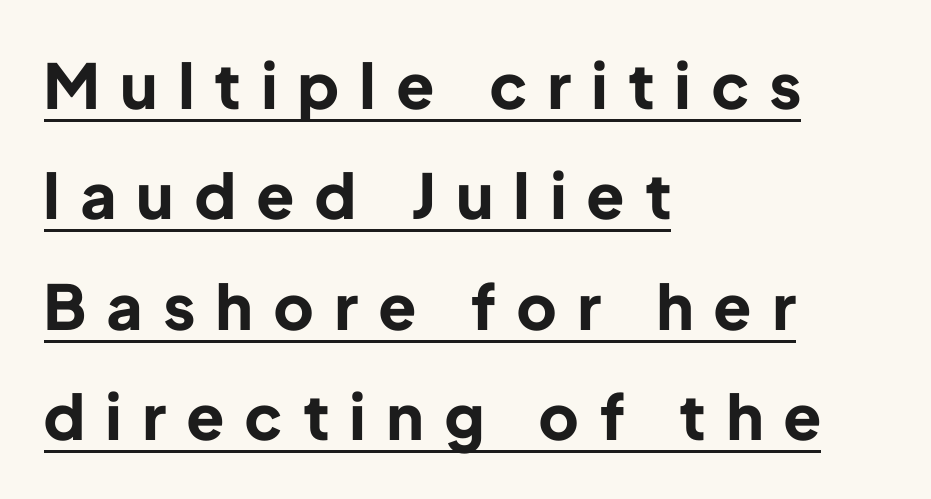
{"serif": "no", "italic": "no", "bold": "yes", "weight": "bold", "width": "normal", "stroke_contrast": "low", "x_height": "medium", "monospaced": "no", "underline": "yes", "align": "left", "line_spacing_ratio": 1.78, "letter_spacing": "wide", "letter_spacing_em": 0.35, "glyph_px": 62}
